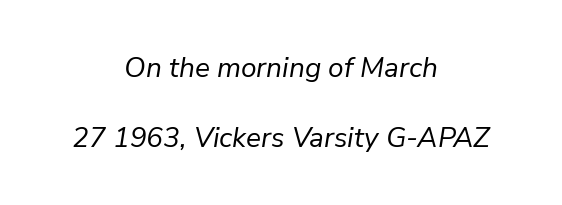
{"italic": "yes", "lean": "right", "slant_degrees": 9, "bold": "no", "weight": "regular", "width": "normal", "stroke_contrast": "low", "x_height": "medium", "monospaced": "no", "underline": "no", "align": "center", "line_spacing": "loose", "line_spacing_ratio": 2.49, "letter_spacing": "normal", "letter_spacing_em": 0.0, "glyph_px": 28}
